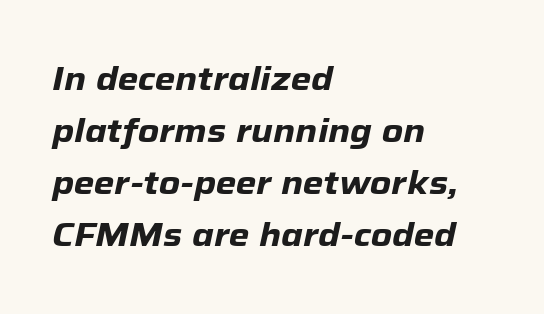
The image shows 33 px heavy type, italic (leaning right); set left-aligned, normal line spacing (1.58x), normal letter spacing, not underlined; low stroke contrast and a medium x-height.
